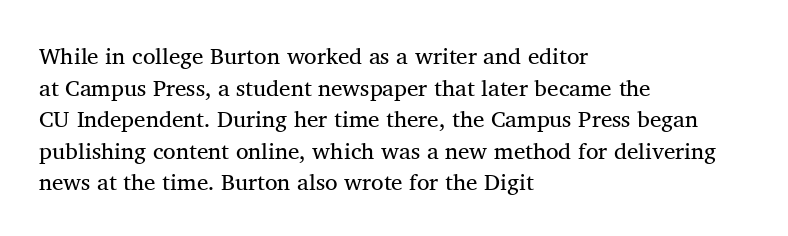
The image shows 23 px text type, upright; set left-aligned, normal line spacing (1.37x), normal letter spacing, not underlined.
